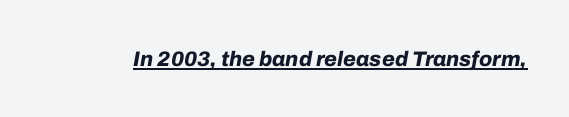
{"italic": "yes", "lean": "right", "slant_degrees": 10, "bold": "yes", "underline": "yes", "letter_spacing": "normal", "letter_spacing_em": 0.0, "glyph_px": 21}
